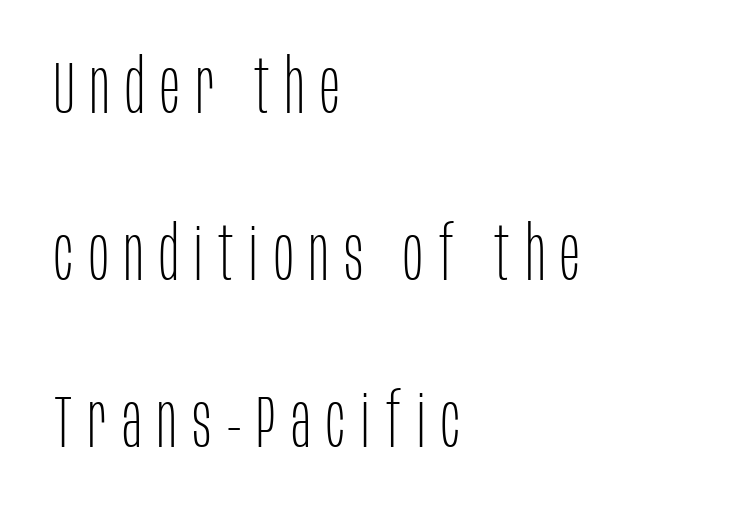
{"serif": "no", "italic": "no", "bold": "no", "weight": "thin", "width": "condensed", "stroke_contrast": "low", "x_height": "large", "monospaced": "no", "underline": "no", "align": "left", "line_spacing": "loose", "line_spacing_ratio": 2.26, "letter_spacing": "wide", "letter_spacing_em": 0.21, "glyph_px": 74}
